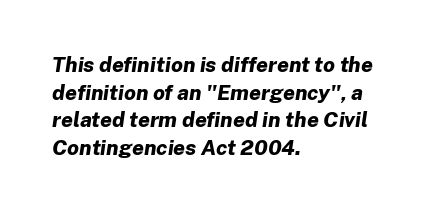
Q: Is the text bold? A: Yes.
Q: Is the text italic (slanted)? A: Yes, it leans right by about 8 degrees.
Q: Is the text underlined? A: No.
Q: How is the paragraph aligned? A: Left-aligned.
Q: Is the spacing between letters normal or unusually wide? A: Normal.
Q: Is the spacing between lines tight, normal or loose? A: Normal.
